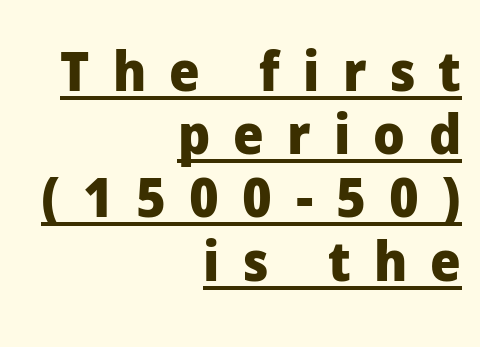
The image shows 54 px heavy sans-serif type, upright; set right-aligned, line spacing 1.17x, unusually wide letter spacing (+0.43 em), underlined; low stroke contrast and a medium x-height.
